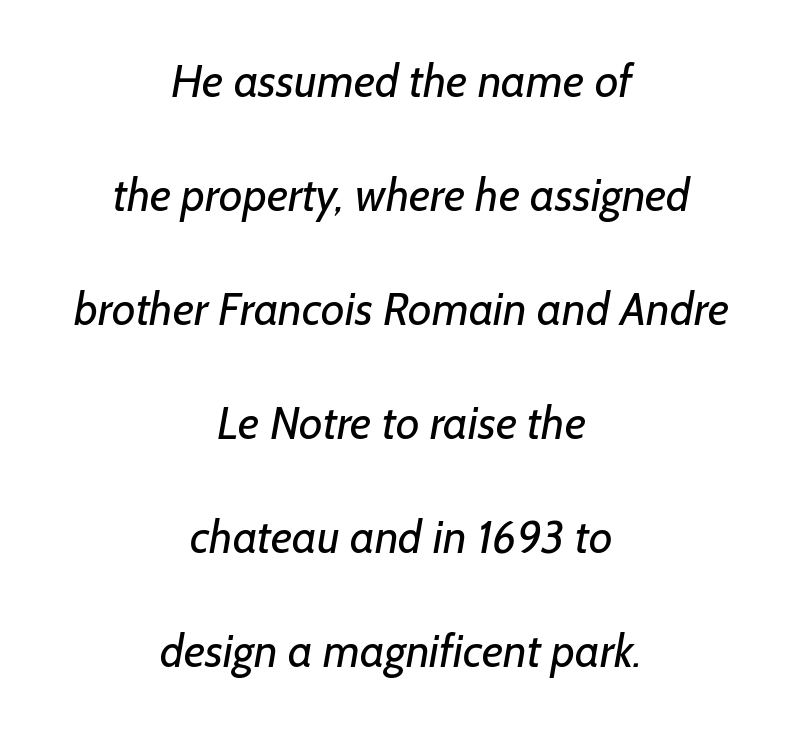
Rule under the text: the space is simply empty. The text was rendered using a sans face with plain stroke endings. A great deal of white space separates one row of letters from the next. Where is the straight margin? There isn't one; the lines are centered.
